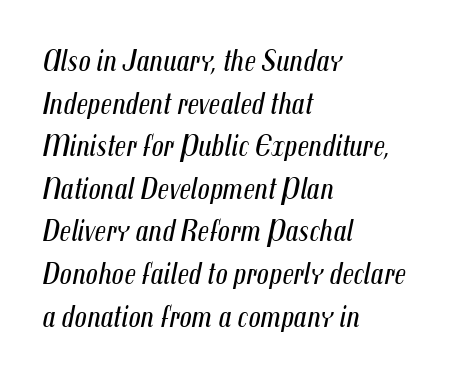
The image shows 30 px regular-weight, condensed type, italic (leaning right); set left-aligned, normal line spacing (1.42x), normal letter spacing, not underlined; medium stroke contrast and a medium x-height.
